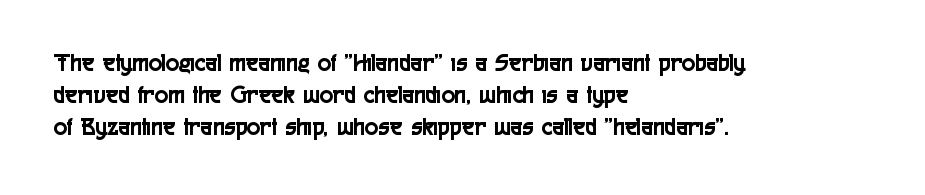
Q: Is the text italic (slanted)? A: No, it is upright.
Q: Is the text underlined? A: No.
Q: How is the paragraph aligned? A: Left-aligned.
Q: Is the spacing between letters normal or unusually wide? A: Normal.
Q: Is the spacing between lines tight, normal or loose? A: Normal.
